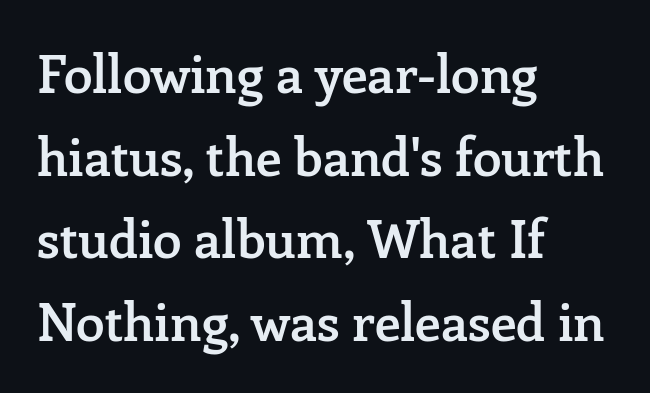
A roman cut, with each character standing at attention. Descender tails drop into unmarked territory. Normally led — the rows are evenly, conventionally spaced. Is the letter spacing exaggerated? No — it looks like the ordinary default.
